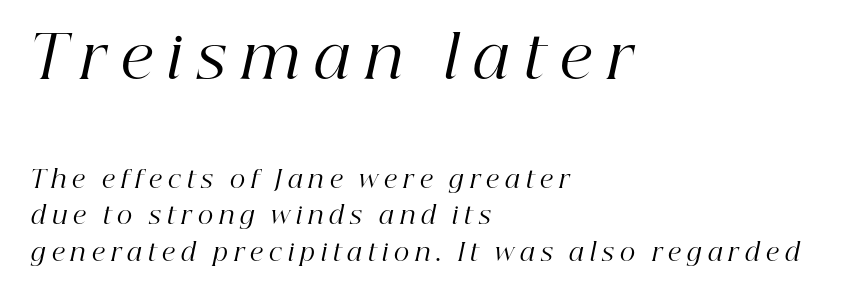
Q: Is the text bold? A: No.
Q: Is the text italic (slanted)? A: Yes, it leans right by about 12 degrees.
Q: Is the typeface a serif or a sans-serif typeface? A: Serif.
Q: Is the text underlined? A: No.
Q: How is the paragraph aligned? A: Left-aligned.
Q: Is the spacing between letters normal or unusually wide? A: Unusually wide.
Q: Is the spacing between lines tight, normal or loose? A: Normal.
Q: Which block of text is set in a larger size, the first (top) or the second (bottom)? A: The first (top) one.
Q: Width (condensed, normal, or wide)? A: Normal.
Q: Stroke contrast? A: High.
Q: x-height? A: Medium.
Q: Monospaced? A: No.
